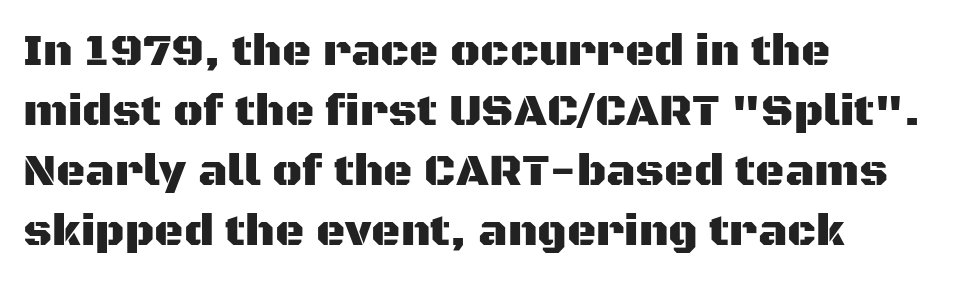
The image shows 45 px sans-serif type, upright; set left-aligned, normal line spacing (1.33x), normal letter spacing, not underlined; medium stroke contrast and a large x-height.
